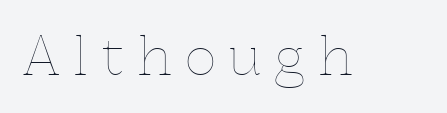
{"italic": "no", "bold": "no", "weight": "thin", "width": "normal", "x_height": "medium", "monospaced": "no", "underline": "no", "letter_spacing": "wide", "letter_spacing_em": 0.28, "glyph_px": 52}
